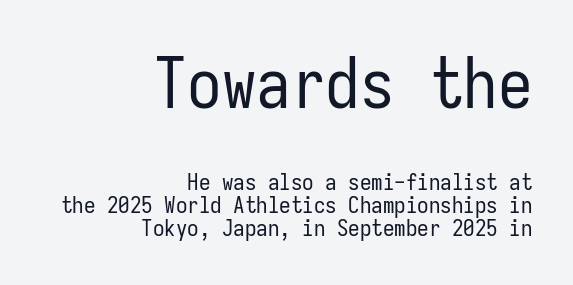
Is there any slant? The stems are plumb. The foot of each line stays bare and open. Think standard paragraph weight, or any step lighter than that. All the whitespace from short lines collects on the left. Do the characters align in a grid? Yes, the font is monospaced.
